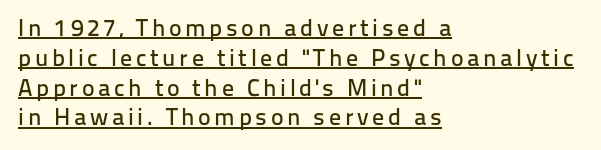
The lettering stays uniformly vertical, giving the passage a roman look. The lines are quadded left. Descenders here cross a horizontal rule under the line.
